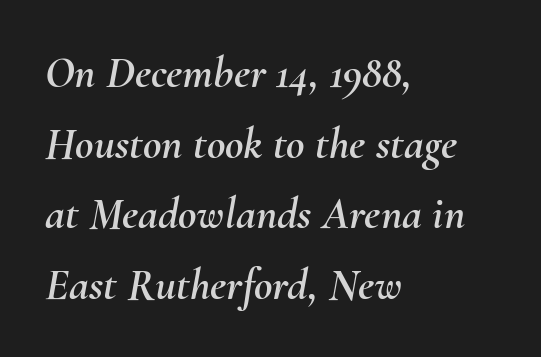
The image shows 45 px text type, italic (leaning right); set left-aligned, normal line spacing (1.57x), normal letter spacing, not underlined; medium stroke contrast and a small x-height.
